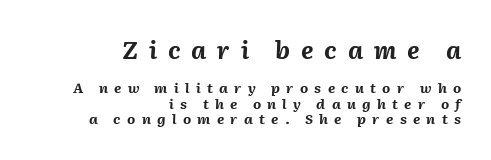
Anything drawn beneath the words? Only blank space. Line spacing here is tight. The earlier block is typeset at a bigger size than the later block. Notice how the stems are inclined rather than vertical — that's the hallmark of italics. One-word summary of the alignment: right.
